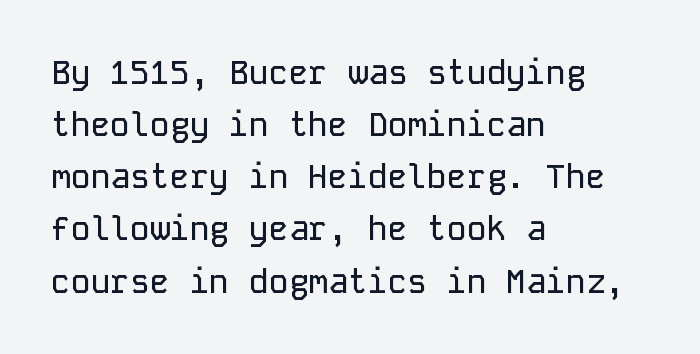
The image shows 33 px sans-serif type, upright, monospaced; set left-aligned, normal line spacing (1.58x), normal letter spacing, not underlined; low stroke contrast and a medium x-height.
